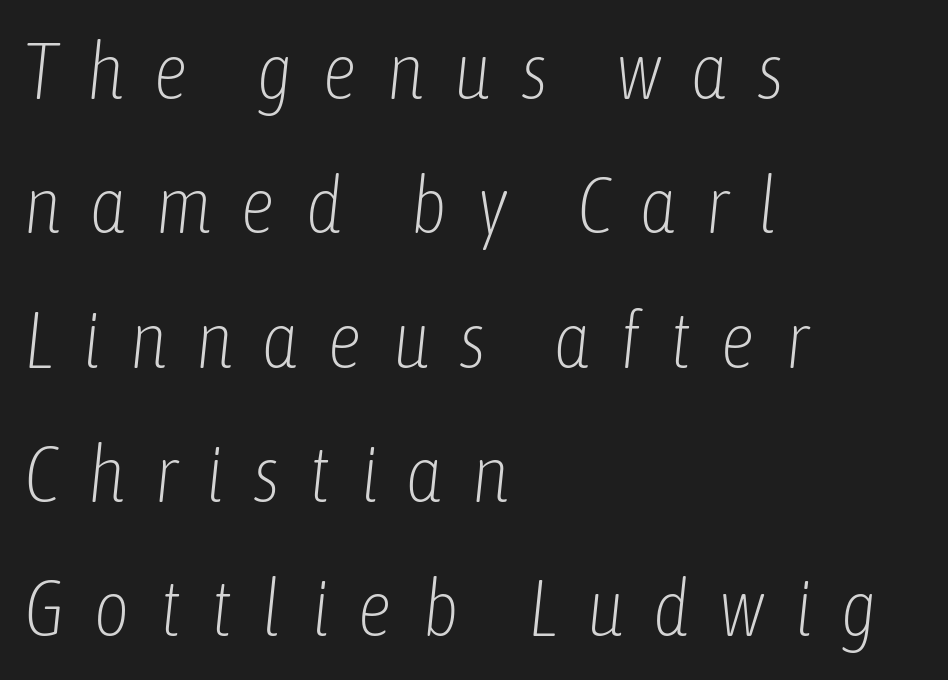
In terms of posture, this sample is oblique. All the whitespace from short lines collects on the right. Characters follow at a spacing far wider than the type designer built in. The area under the type is left untouched. The letters look calm and open, with moderate or lighter stems.
